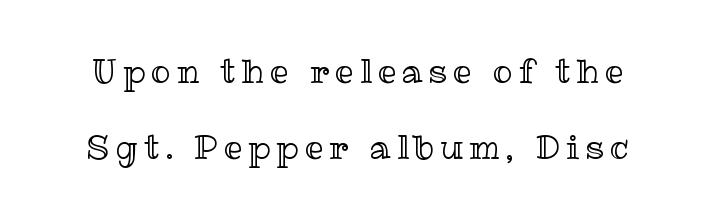
Q: Is the text italic (slanted)? A: No, it is upright.
Q: Is the text underlined? A: No.
Q: Is the spacing between lines tight, normal or loose? A: Loose.
Q: Width (condensed, normal, or wide)? A: Normal.
Q: x-height? A: Medium.
Q: Monospaced? A: No.
